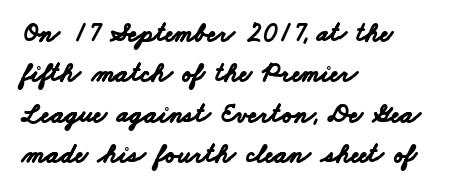
Characters follow at the spacing the type designer built in. The glyphs have the mass of a bold cut. Compared with typical paragraphs, the rows here are spaced about the same. Letters rest on an invisible, unmarked baseline. Short and long lines alike share a common starting point at left.
